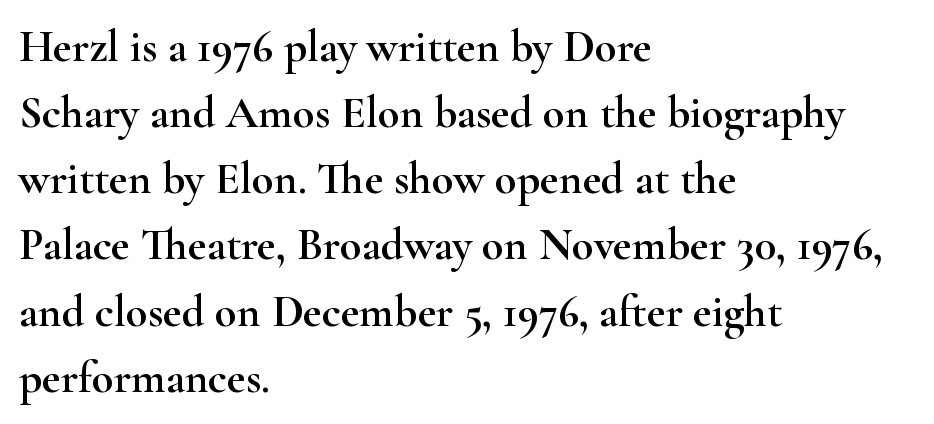
{"serif": "yes", "italic": "no", "width": "wide", "stroke_contrast": "high", "x_height": "small", "monospaced": "no", "underline": "no", "align": "left", "line_spacing": "normal", "line_spacing_ratio": 1.47, "letter_spacing": "normal", "letter_spacing_em": 0.0, "glyph_px": 45}
